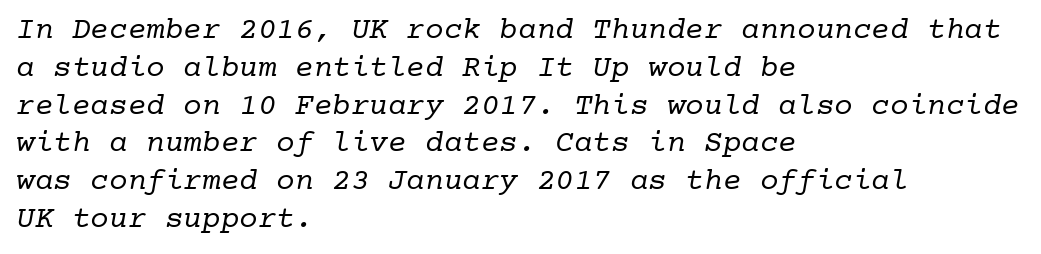
Q: Is the text bold? A: No.
Q: Is the typeface a serif or a sans-serif typeface? A: Serif.
Q: Is the text underlined? A: No.
Q: How is the paragraph aligned? A: Left-aligned.
Q: Is the spacing between letters normal or unusually wide? A: Normal.
Q: Width (condensed, normal, or wide)? A: Normal.
Q: Stroke contrast? A: Low.
Q: x-height? A: Medium.
Q: Monospaced? A: Yes.
